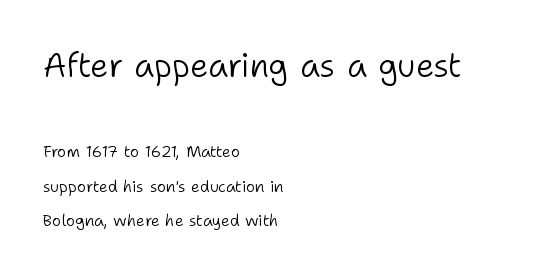
Nothing heavy about these letters — not bold at all. This is sans-serif lettering, the kind often seen on screens and signage. The rag falls on the right side of this text block. Every character sits straight up, as roman type does.
